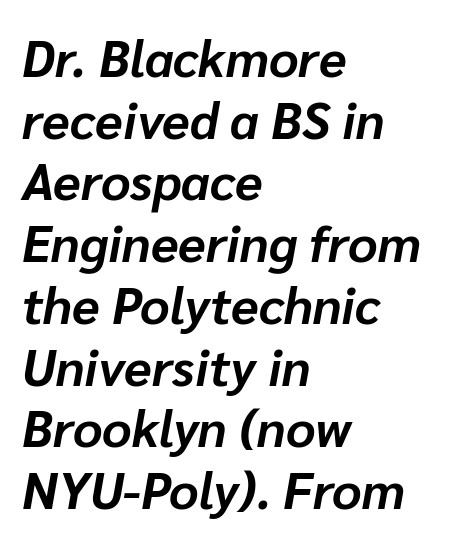
The image shows 51 px bold type, italic (leaning right); set left-aligned, line spacing 1.21x, normal letter spacing, not underlined; low stroke contrast and a medium x-height.
